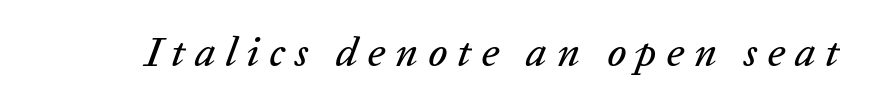
Q: Is the text italic (slanted)? A: Yes, it leans right by about 20 degrees.
Q: Is the text underlined? A: No.
Q: Is the spacing between letters normal or unusually wide? A: Unusually wide.
Q: Width (condensed, normal, or wide)? A: Normal.
Q: Stroke contrast? A: Low.
Q: x-height? A: Medium.
Q: Monospaced? A: No.
